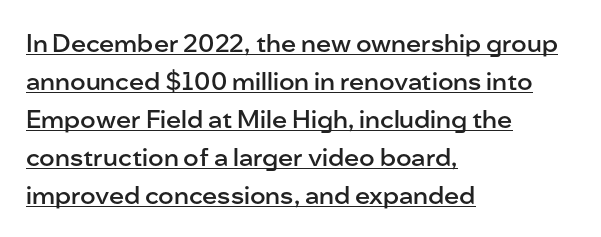
Tracking value appears to be zero — textbook default spacing. The sample has been set in demibold, a notch under bold. When letters stand straight like this, we call the style roman or upright. Each line starts at the same left margin while the right side varies. Has an underline been added? It has. The rows are spaced the way most documents space them.
